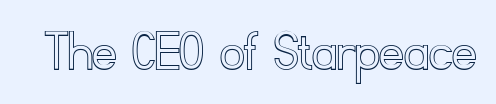
{"italic": "no", "width": "normal", "x_height": "small", "monospaced": "no", "underline": "no", "letter_spacing": "normal", "letter_spacing_em": 0.0, "glyph_px": 60}
